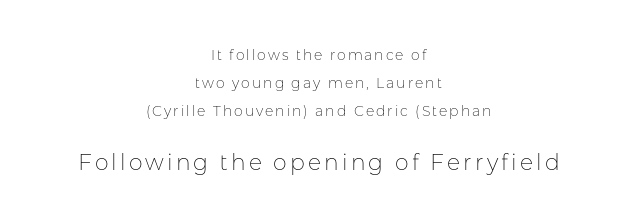
Q: Is the text bold? A: No.
Q: Is the text italic (slanted)? A: No, it is upright.
Q: Is the text underlined? A: No.
Q: How is the paragraph aligned? A: Centered.
Q: Is the spacing between lines tight, normal or loose? A: Loose.
Q: Which block of text is set in a larger size, the first (top) or the second (bottom)? A: The second (bottom) one.
